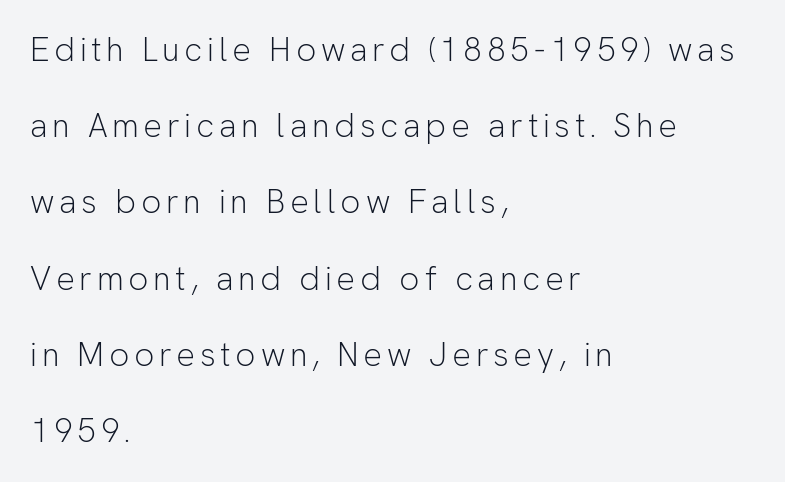
Each line starts at the same left margin while the right side varies. The rendering uses natural spacing where letterforms have individual widths. One glance says open: line gaps are wider than usual. In terms of posture, this sample is upright. Beneath every word, the page is bare. The typeface chosen for these lines omits serifs.
